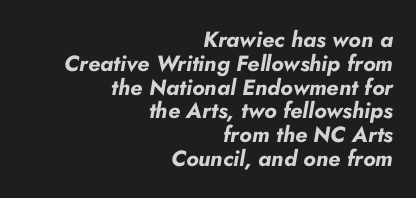
{"italic": "yes", "lean": "right", "slant_degrees": 10, "bold": "yes", "underline": "no", "align": "right", "line_spacing": "tight", "line_spacing_ratio": 1.08, "letter_spacing": "normal", "letter_spacing_em": 0.0, "glyph_px": 22}
